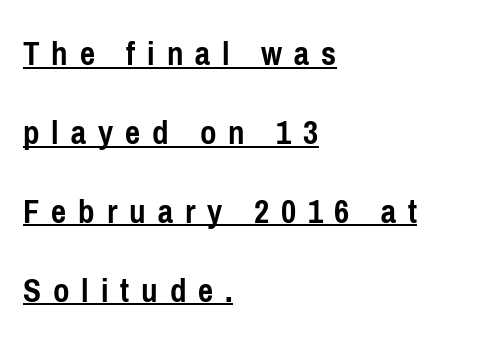
This is the regular roman posture of the typeface. The rendering uses natural spacing where letterforms have individual widths. Look at the bottom of the vertical strokes: they stop flat, with no serifs. The letters are bold, with thick, heavy strokes. One-word summary of the alignment: left. Check the space under the baseline: a stroke is drawn there.
